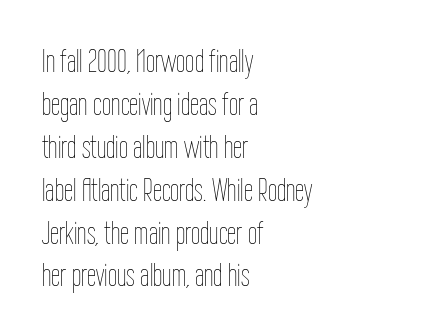
{"italic": "no", "bold": "no", "weight": "thin", "width": "condensed", "stroke_contrast": "low", "x_height": "medium", "monospaced": "no", "underline": "no", "align": "left", "line_spacing": "normal", "line_spacing_ratio": 1.3, "letter_spacing": "normal", "letter_spacing_em": 0.0, "glyph_px": 33}
